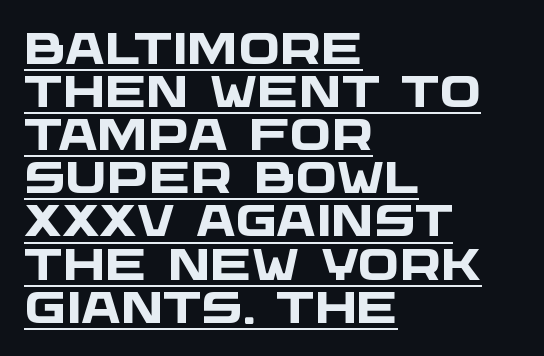
Q: Is the text bold? A: Yes.
Q: Is the typeface a serif or a sans-serif typeface? A: Sans-serif.
Q: Is the text underlined? A: Yes.
Q: How is the paragraph aligned? A: Left-aligned.
Q: Is the spacing between letters normal or unusually wide? A: Normal.
Q: Is the spacing between lines tight, normal or loose? A: Tight.
Q: Width (condensed, normal, or wide)? A: Wide.
Q: Stroke contrast? A: Low.
Q: x-height? A: Large.
Q: Monospaced? A: No.
